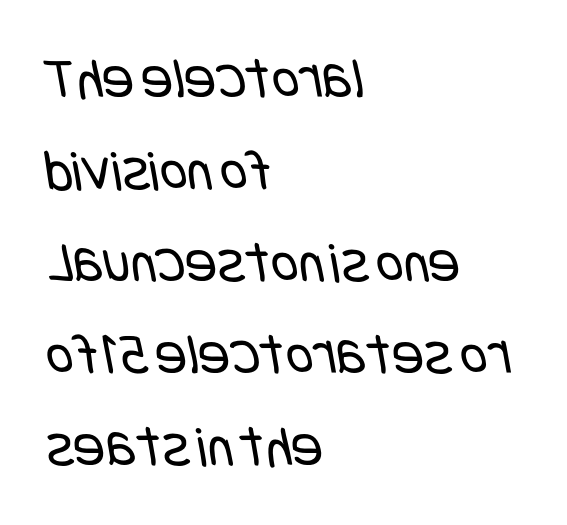
Q: Is the text bold? A: No.
Q: Is the typeface a serif or a sans-serif typeface? A: Sans-serif.
Q: Is the text underlined? A: No.
Q: How is the paragraph aligned? A: Left-aligned.
Q: Is the spacing between letters normal or unusually wide? A: Normal.
Q: Is the spacing between lines tight, normal or loose? A: Normal.
Q: Width (condensed, normal, or wide)? A: Condensed.
Q: Stroke contrast? A: Low.
Q: x-height? A: Large.
